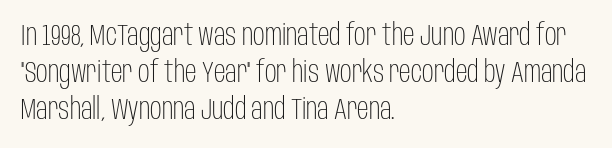
No extra ink here — the face is not bold. These lines are rendered in a variable-pitch font. The tracking reads as untouched default to a designer's eye. Italic: no, the glyphs are upright roman. Each line starts at the same left margin while the right side varies.
